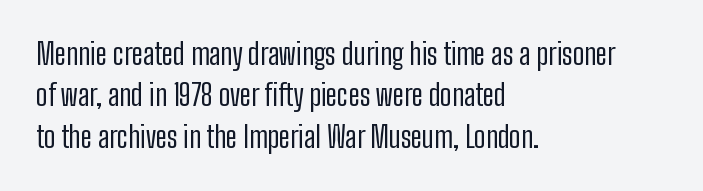
Q: Is the text bold? A: No.
Q: Is the text italic (slanted)? A: No, it is upright.
Q: Is the typeface a serif or a sans-serif typeface? A: Sans-serif.
Q: Is the text underlined? A: No.
Q: How is the paragraph aligned? A: Left-aligned.
Q: Is the spacing between letters normal or unusually wide? A: Normal.
Q: Is the spacing between lines tight, normal or loose? A: Normal.
Q: Width (condensed, normal, or wide)? A: Condensed.
Q: Stroke contrast? A: Low.
Q: x-height? A: Medium.
Q: Monospaced? A: No.
